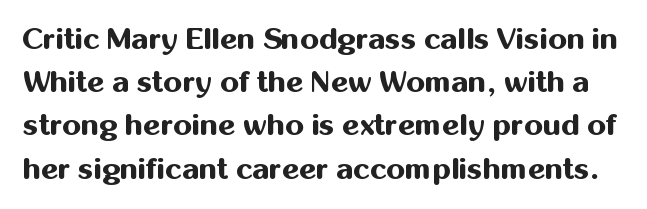
The image shows 30 px bold sans-serif type, upright; set normal line spacing (1.44x), normal letter spacing, not underlined; medium stroke contrast and a medium x-height.
